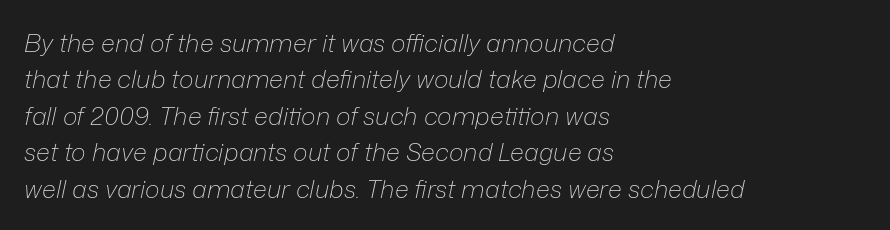
{"italic": "yes", "lean": "right", "slant_degrees": 12, "bold": "no", "underline": "no", "align": "left", "line_spacing": "normal", "line_spacing_ratio": 1.46, "letter_spacing": "normal", "letter_spacing_em": 0.0, "glyph_px": 25}
